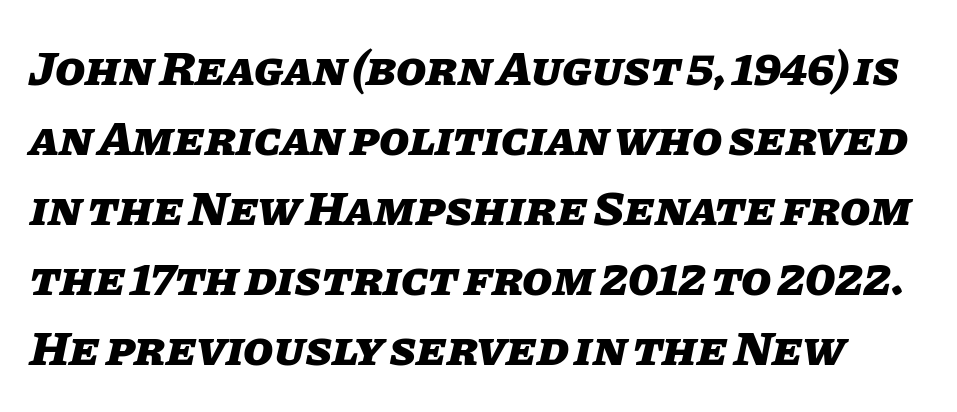
The image shows 49 px heavy type, italic (leaning right); set normal line spacing (1.43x), normal letter spacing, not underlined; low stroke contrast and a large x-height.
